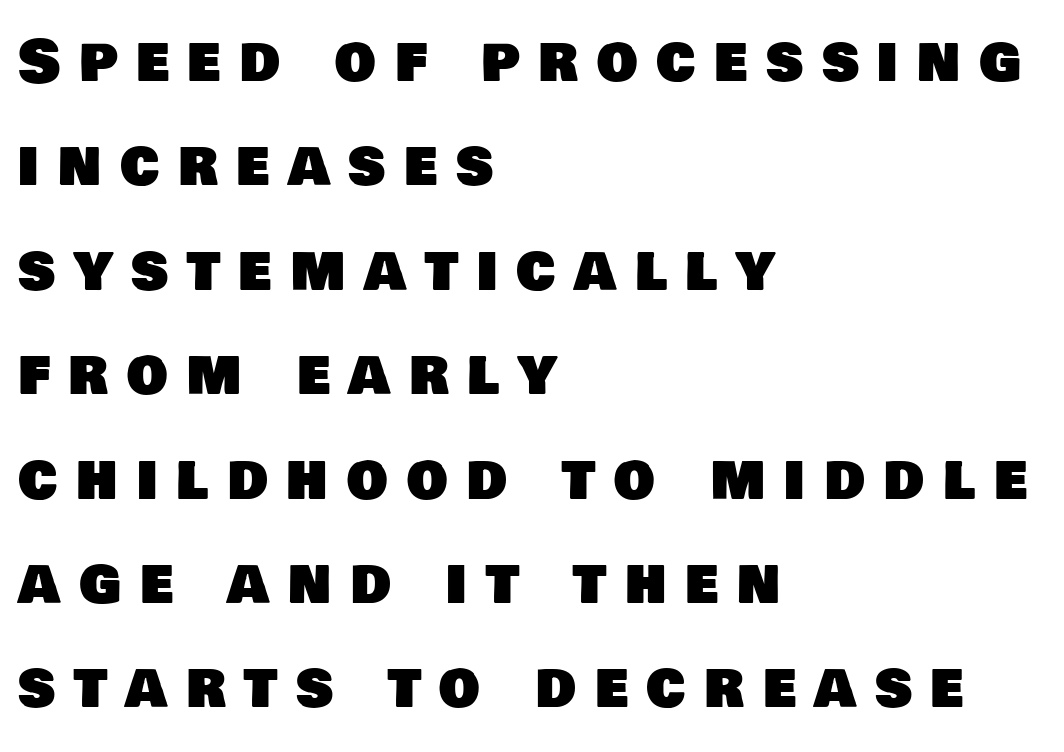
{"serif": "no", "width": "normal", "stroke_contrast": "low", "x_height": "large", "monospaced": "no", "underline": "no", "align": "left", "line_spacing_ratio": 1.8, "letter_spacing": "wide", "letter_spacing_em": 0.32, "glyph_px": 58}
